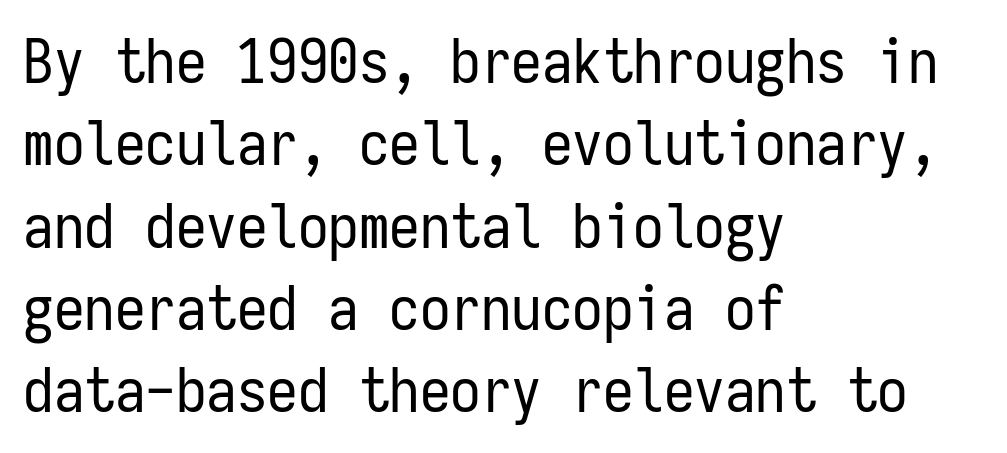
Q: Is the text bold? A: No.
Q: Is the text italic (slanted)? A: No, it is upright.
Q: Is the typeface a serif or a sans-serif typeface? A: Sans-serif.
Q: Is the text underlined? A: No.
Q: How is the paragraph aligned? A: Left-aligned.
Q: Is the spacing between letters normal or unusually wide? A: Normal.
Q: Is the spacing between lines tight, normal or loose? A: Normal.
Q: Width (condensed, normal, or wide)? A: Condensed.
Q: Stroke contrast? A: Low.
Q: x-height? A: Medium.
Q: Monospaced? A: Yes.
